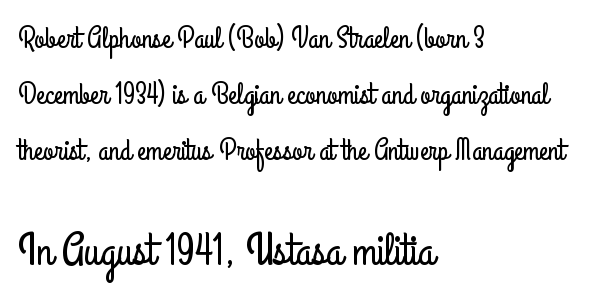
The image shows 45 px condensed sans-serif type; set left-aligned, line spacing 1.86x, normal letter spacing, not underlined; the second (bottom) block is 1.5x larger; low stroke contrast and a small x-height.
